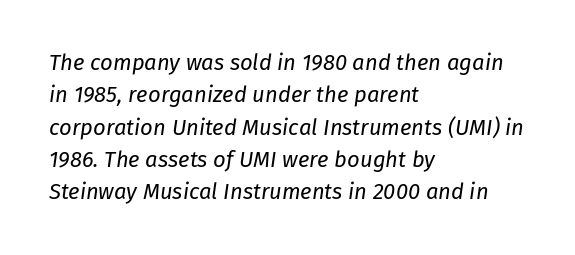
Q: Is the text bold? A: No.
Q: Is the text italic (slanted)? A: Yes, it leans right by about 8 degrees.
Q: Is the text underlined? A: No.
Q: How is the paragraph aligned? A: Left-aligned.
Q: Is the spacing between letters normal or unusually wide? A: Normal.
Q: Is the spacing between lines tight, normal or loose? A: Normal.
